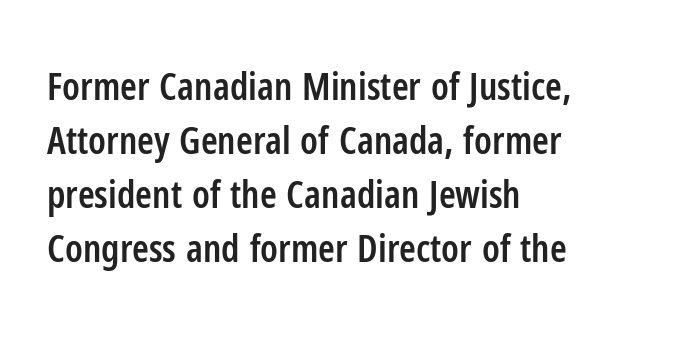
Its strokes are somewhat broadened, the hallmark of semibold type. Compared with typical body copy, the letter spacing here is the same. Is this a fixed-width face? No — the glyphs have proportional, varying widths. Is the block centered? No — it sits flush against the left margin. Letters rest on an invisible, unmarked baseline. Quick note: not italic, upright.
